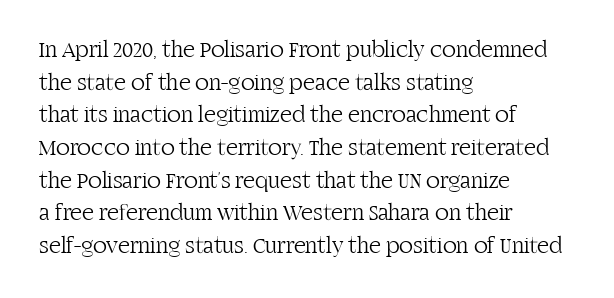
Characters follow at the spacing the type designer built in. The letterforms sit at book weight or below. Rendered with straight, roman letterforms. The rows are spaced the way most documents space them. The strip under each line holds only bare page.
